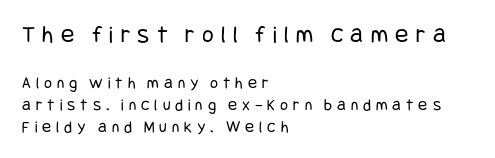
The image shows 25 px text type, upright; set left-aligned, normal line spacing (1.28x), unusually wide letter spacing (+0.29 em), not underlined; the first (top) block is 1.47x larger.
